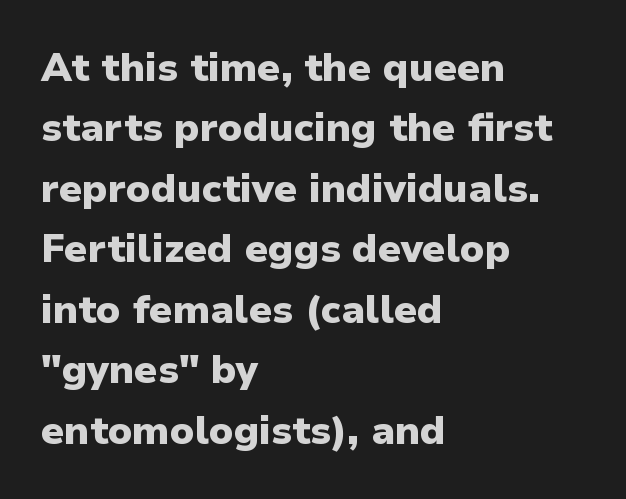
Q: Is the text bold? A: Yes.
Q: Is the text italic (slanted)? A: No, it is upright.
Q: Is the typeface a serif or a sans-serif typeface? A: Sans-serif.
Q: Is the text underlined? A: No.
Q: How is the paragraph aligned? A: Left-aligned.
Q: Is the spacing between letters normal or unusually wide? A: Normal.
Q: Is the spacing between lines tight, normal or loose? A: Normal.
Q: Width (condensed, normal, or wide)? A: Normal.
Q: Stroke contrast? A: Low.
Q: x-height? A: Medium.
Q: Monospaced? A: No.
